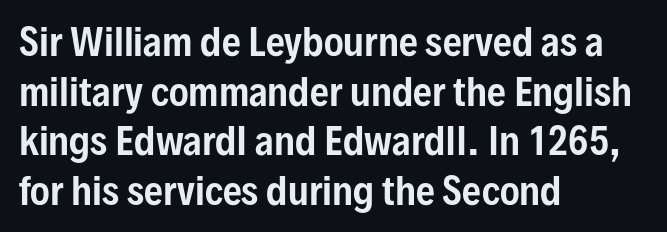
In terms of letterspacing, this is plain default setting. Type without underlining. Think of a printed novel: that variable character pitch is what you see here. Unlike italic type, these characters show no tilt at all. Successive baselines arrive at the customary interval.
